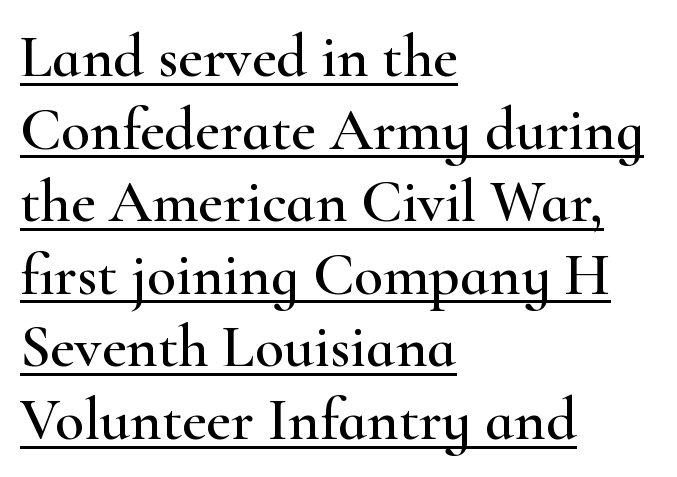
The image shows 60 px wide serif type, upright; set left-aligned, line spacing 1.21x, normal letter spacing, underlined; high stroke contrast and a small x-height.
